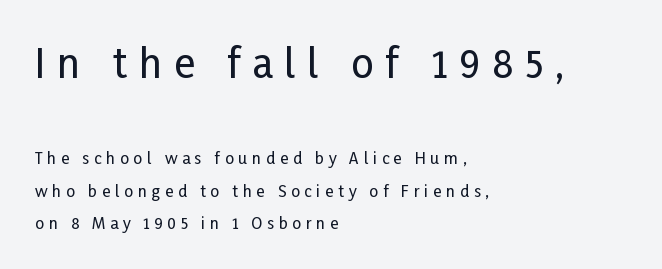
The image shows 40 px condensed sans-serif type, upright; set left-aligned, loose line spacing (2.01x), unusually wide letter spacing (+0.29 em), not underlined; the first (top) block is 2.5x larger; low stroke contrast and a medium x-height.
